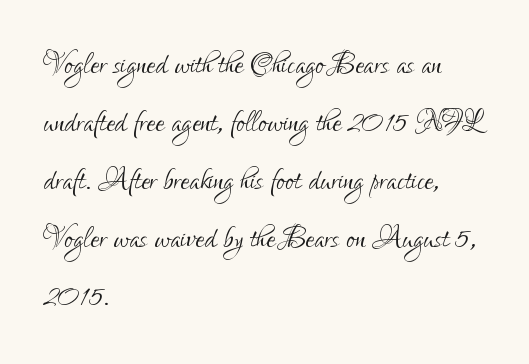
A typesetter would call this proportional, since set widths differ per character. If you drew a ruler down the left edge, every line would touch it. Letter spacing: default. Is the type heavy? It reads as light-to-regular instead.
